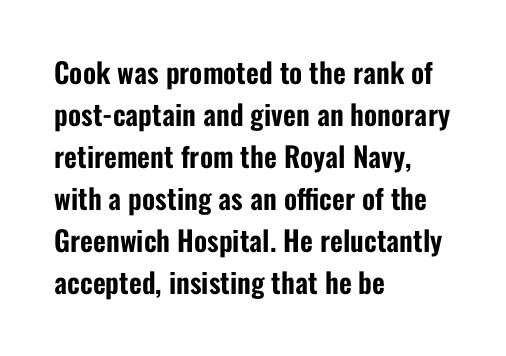
{"serif": "no", "italic": "no", "width": "condensed", "stroke_contrast": "low", "x_height": "medium", "monospaced": "no", "underline": "no", "align": "left", "line_spacing": "normal", "line_spacing_ratio": 1.5, "letter_spacing": "normal", "letter_spacing_em": 0.0, "glyph_px": 28}
